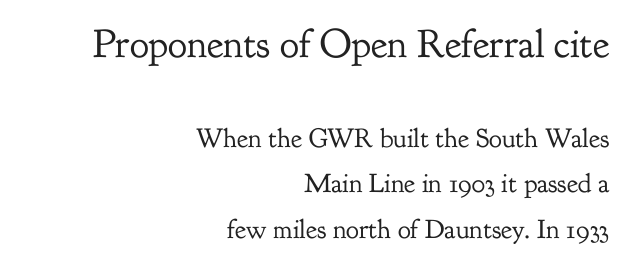
Q: Is the text bold? A: No.
Q: Is the text italic (slanted)? A: No, it is upright.
Q: Is the typeface a serif or a sans-serif typeface? A: Serif.
Q: Is the text underlined? A: No.
Q: How is the paragraph aligned? A: Right-aligned.
Q: Is the spacing between letters normal or unusually wide? A: Normal.
Q: Is the spacing between lines tight, normal or loose? A: Normal.
Q: Which block of text is set in a larger size, the first (top) or the second (bottom)? A: The first (top) one.
Q: Width (condensed, normal, or wide)? A: Normal.
Q: Stroke contrast? A: Low.
Q: x-height? A: Small.
Q: Monospaced? A: No.
